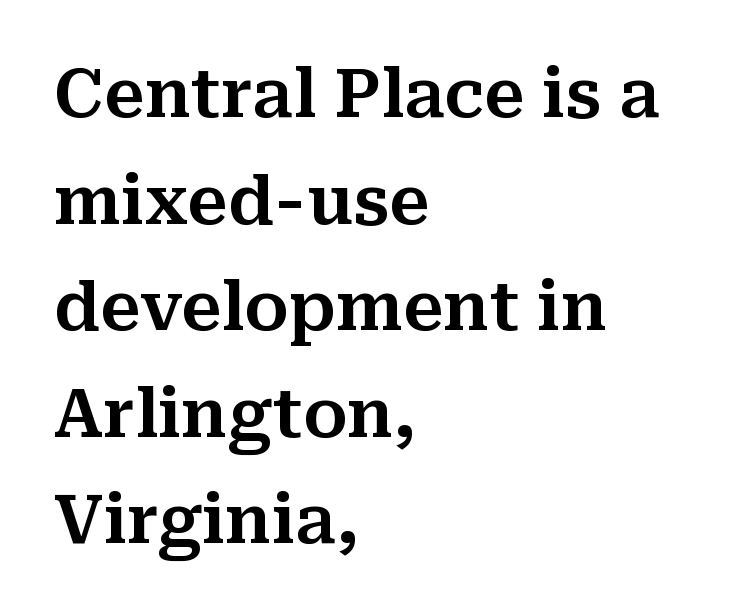
Q: Is the text italic (slanted)? A: No, it is upright.
Q: Is the typeface a serif or a sans-serif typeface? A: Serif.
Q: Is the text underlined? A: No.
Q: How is the paragraph aligned? A: Left-aligned.
Q: Is the spacing between letters normal or unusually wide? A: Normal.
Q: Is the spacing between lines tight, normal or loose? A: Normal.
Q: Width (condensed, normal, or wide)? A: Normal.
Q: Stroke contrast? A: Medium.
Q: x-height? A: Medium.
Q: Monospaced? A: No.
